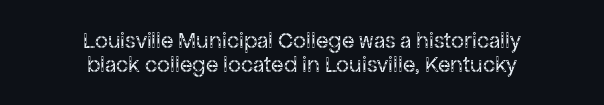
Q: Is the text bold? A: No.
Q: Is the text italic (slanted)? A: No, it is upright.
Q: Is the text underlined? A: No.
Q: How is the paragraph aligned? A: Centered.
Q: Is the spacing between letters normal or unusually wide? A: Normal.
Q: Is the spacing between lines tight, normal or loose? A: Tight.
